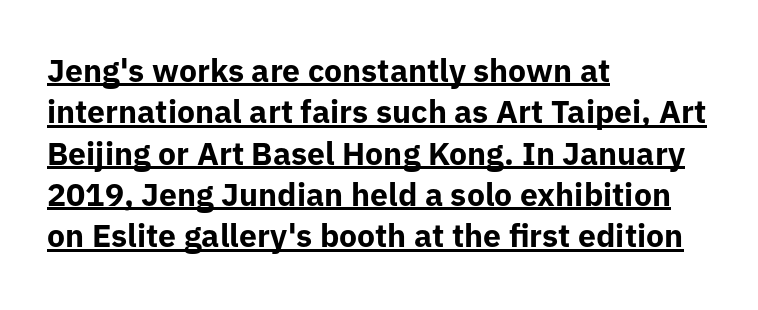
{"serif": "no", "italic": "no", "bold": "yes", "weight": "bold", "width": "normal", "stroke_contrast": "low", "x_height": "medium", "monospaced": "no", "underline": "yes", "align": "left", "line_spacing": "normal", "line_spacing_ratio": 1.29, "letter_spacing": "normal", "letter_spacing_em": 0.0, "glyph_px": 32}
